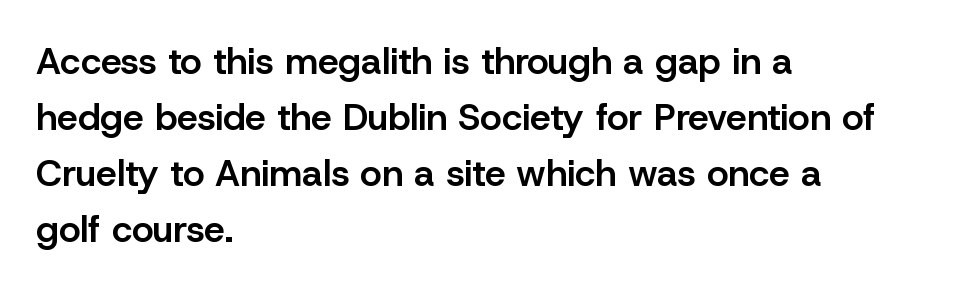
{"serif": "no", "italic": "no", "bold": "semi", "weight": "semibold", "width": "normal", "stroke_contrast": "low", "x_height": "medium", "monospaced": "no", "underline": "no", "align": "left", "line_spacing": "normal", "line_spacing_ratio": 1.51, "letter_spacing": "normal", "letter_spacing_em": 0.0, "glyph_px": 37}
